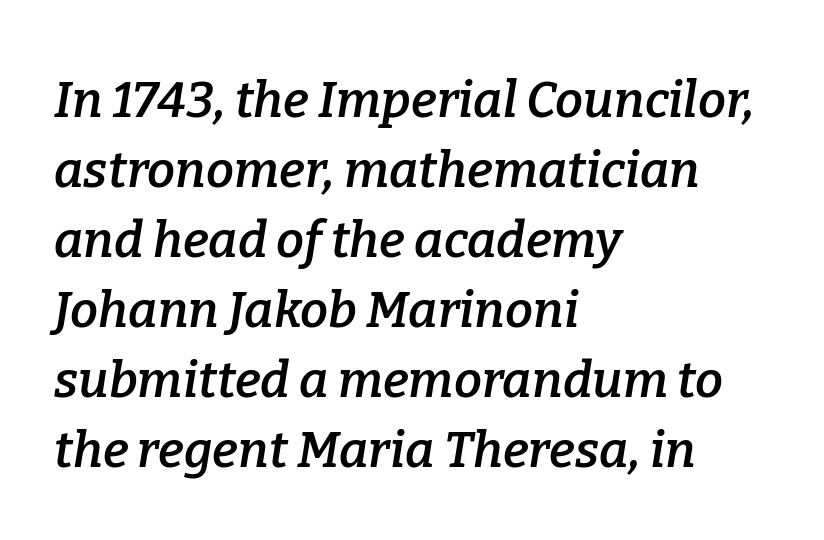
Q: Is the text bold? A: Semi-bold.
Q: Is the text italic (slanted)? A: Yes, it leans right by about 9 degrees.
Q: Is the typeface a serif or a sans-serif typeface? A: Serif.
Q: Is the text underlined? A: No.
Q: How is the paragraph aligned? A: Left-aligned.
Q: Is the spacing between letters normal or unusually wide? A: Normal.
Q: Is the spacing between lines tight, normal or loose? A: Normal.
Q: Width (condensed, normal, or wide)? A: Normal.
Q: Stroke contrast? A: Low.
Q: x-height? A: Medium.
Q: Monospaced? A: No.
